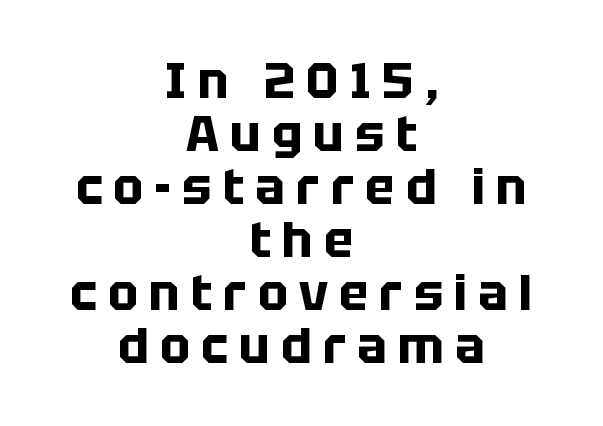
The image shows 50 px bold sans-serif type, upright; set centered, tight line spacing (1.06x), unusually wide letter spacing (+0.22 em), not underlined; low stroke contrast and a large x-height.
